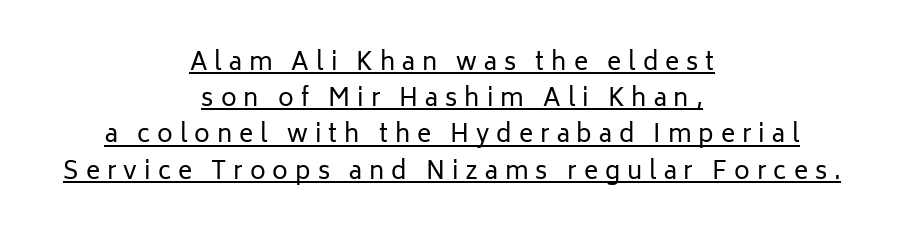
The image shows 24 px text type, upright; set centered, normal line spacing (1.51x), unusually wide letter spacing (+0.29 em), underlined.
